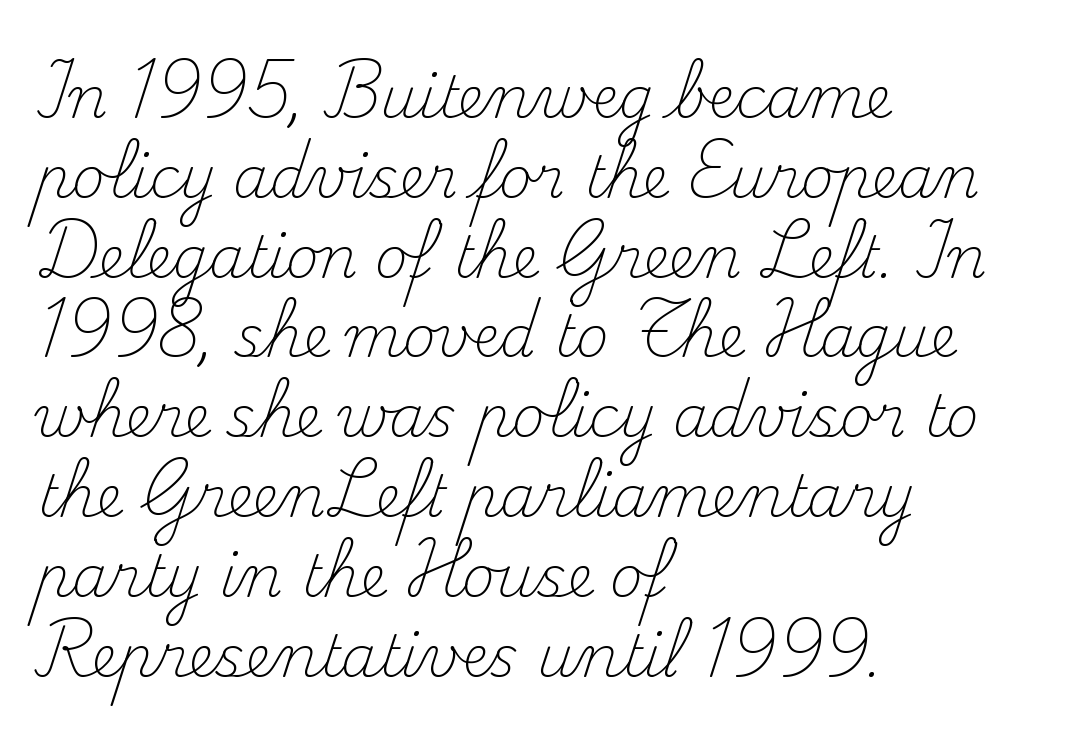
{"serif": "yes", "bold": "no", "weight": "light", "width": "normal", "stroke_contrast": "medium", "x_height": "small", "monospaced": "no", "underline": "no", "align": "left", "line_spacing": "normal", "line_spacing_ratio": 1.4, "letter_spacing": "normal", "letter_spacing_em": 0.0, "glyph_px": 57}
